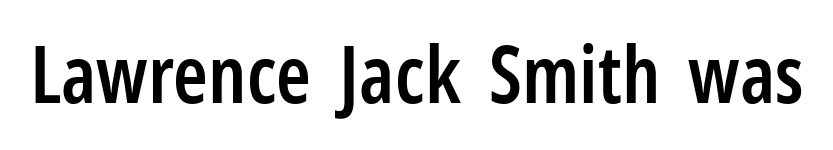
The image shows 79 px semibold, condensed sans-serif type, upright; set normal letter spacing, not underlined; low stroke contrast and a medium x-height.
